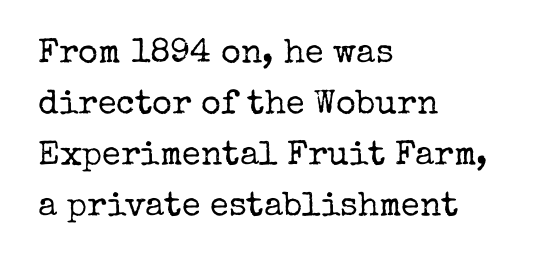
The image shows 34 px regular-weight serif type, upright; set left-aligned, normal line spacing (1.5x), normal letter spacing, not underlined; low stroke contrast and a medium x-height.
